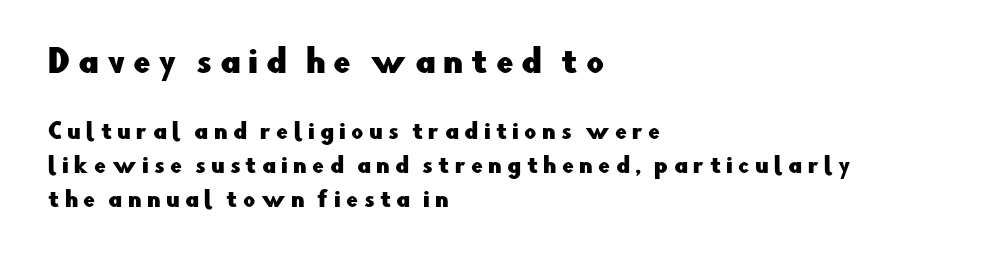
The image shows 31 px sans-serif type, upright; set left-aligned, normal line spacing (1.6x), unusually wide letter spacing (+0.25 em), not underlined; the first (top) block is 1.48x larger; low stroke contrast and a small x-height.
